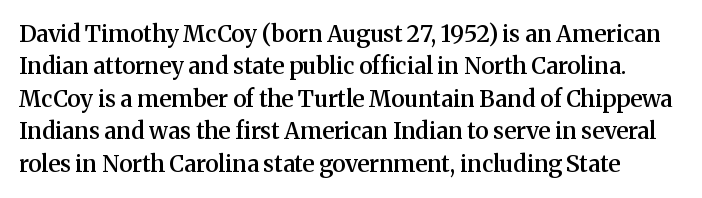
The image shows 23 px text type, upright; set normal line spacing (1.41x), normal letter spacing, not underlined.
